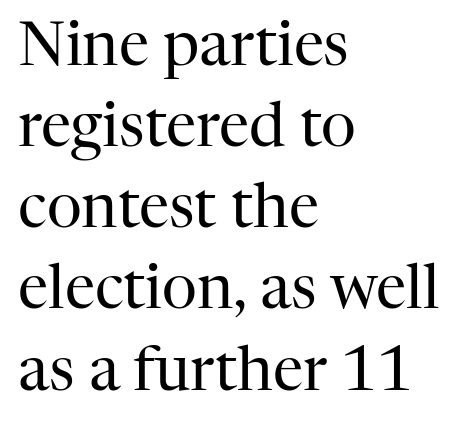
The image shows 61 px regular-weight serif type, upright; set left-aligned, normal line spacing (1.33x), normal letter spacing, not underlined; high stroke contrast and a medium x-height.
